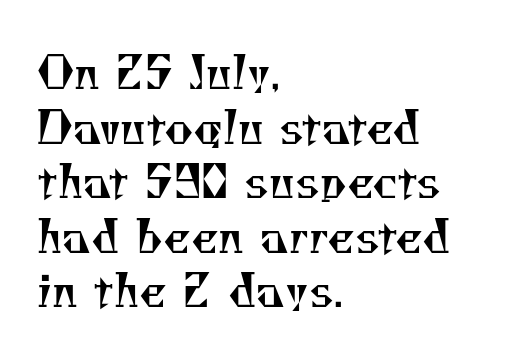
Type style note: has serifs. No extra ink here — the face is not bold. The letters advance in unequal steps, a hallmark of proportional type. Honestly, there is no underline to notice here at all.
